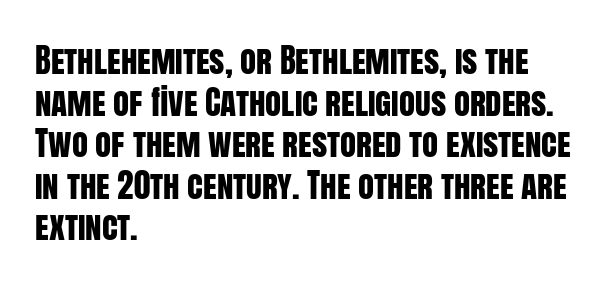
The image shows 33 px condensed sans-serif type, upright; set left-aligned, normal line spacing (1.26x), normal letter spacing, not underlined; low stroke contrast and a large x-height.
